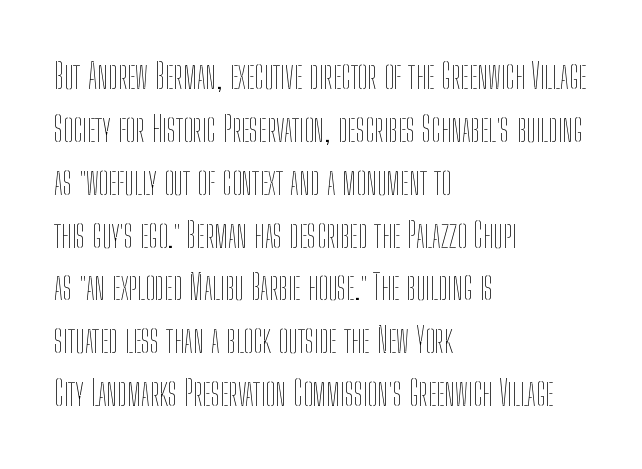
Q: Is the text bold? A: No.
Q: Is the text italic (slanted)? A: No, it is upright.
Q: Is the text underlined? A: No.
Q: How is the paragraph aligned? A: Left-aligned.
Q: Is the spacing between letters normal or unusually wide? A: Normal.
Q: Is the spacing between lines tight, normal or loose? A: Normal.
Q: Width (condensed, normal, or wide)? A: Condensed.
Q: Stroke contrast? A: Low.
Q: x-height? A: Medium.
Q: Monospaced? A: No.
